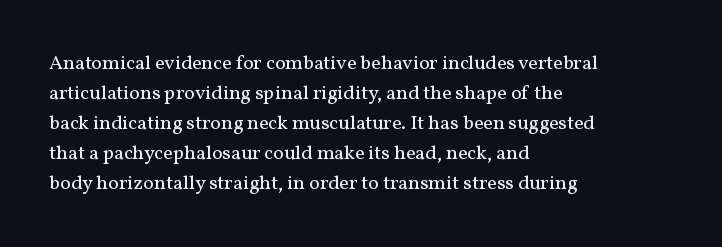
The image shows 20 px text type, upright; set left-aligned, normal line spacing (1.5x), normal letter spacing, not underlined.
